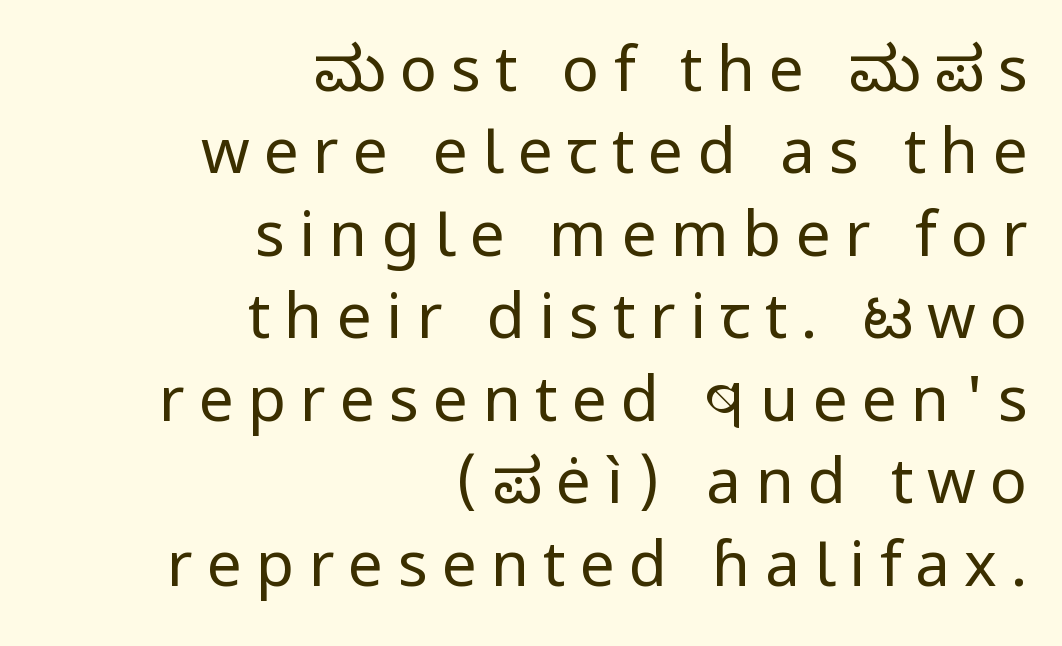
{"serif": "no", "italic": "no", "bold": "no", "weight": "regular", "width": "normal", "stroke_contrast": "low", "x_height": "medium", "monospaced": "no", "underline": "no", "align": "right", "line_spacing": "normal", "line_spacing_ratio": 1.33, "letter_spacing": "wide", "letter_spacing_em": 0.23, "glyph_px": 62}
